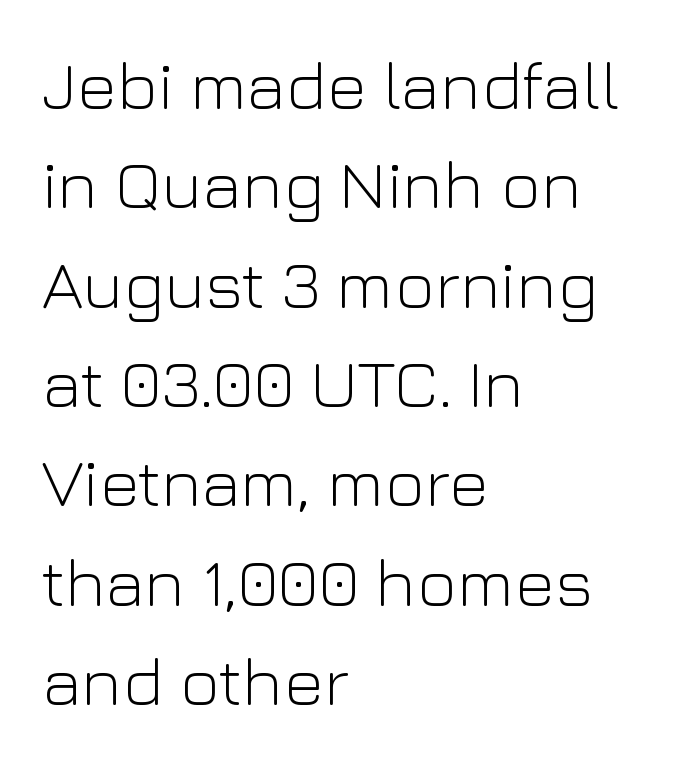
The image shows 69 px light sans-serif type, upright; set left-aligned, normal line spacing (1.44x), normal letter spacing, not underlined; low stroke contrast and a medium x-height.
